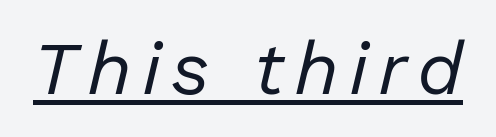
The image shows 75 px regular-weight type, italic (leaning right); set underlined; low stroke contrast and a medium x-height.
